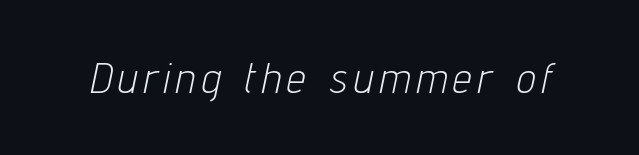
Q: Is the text bold? A: No.
Q: Is the text italic (slanted)? A: Yes, it leans right by about 12 degrees.
Q: Is the text underlined? A: No.
Q: Width (condensed, normal, or wide)? A: Condensed.
Q: Stroke contrast? A: Low.
Q: x-height? A: Medium.
Q: Monospaced? A: No.
